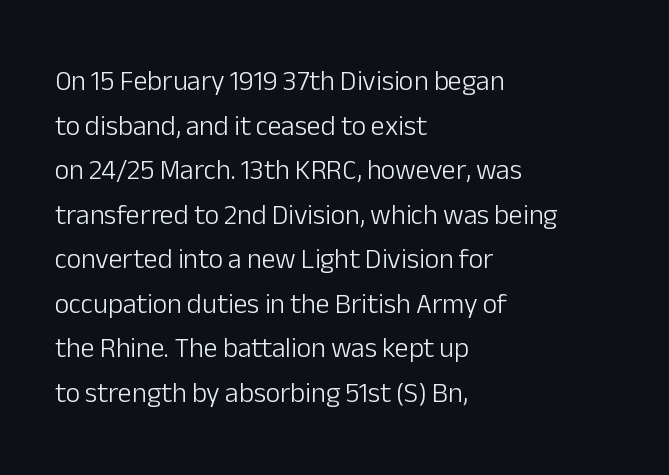
One glance says typical: line gaps are just what's usual. Layout note: lines flush left. I'd call this a sans setting — the letters go barefoot. Check the space under the baseline: it is left empty.
